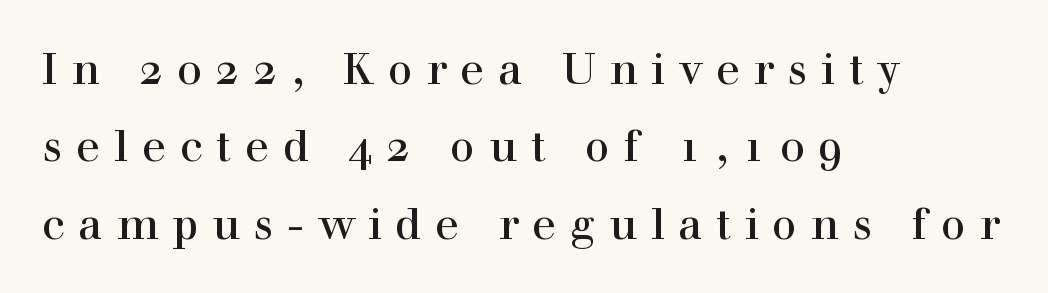
{"serif": "yes", "italic": "no", "width": "normal", "x_height": "medium", "monospaced": "no", "underline": "no", "align": "left", "line_spacing_ratio": 1.76, "letter_spacing": "wide", "letter_spacing_em": 0.31, "glyph_px": 44}
